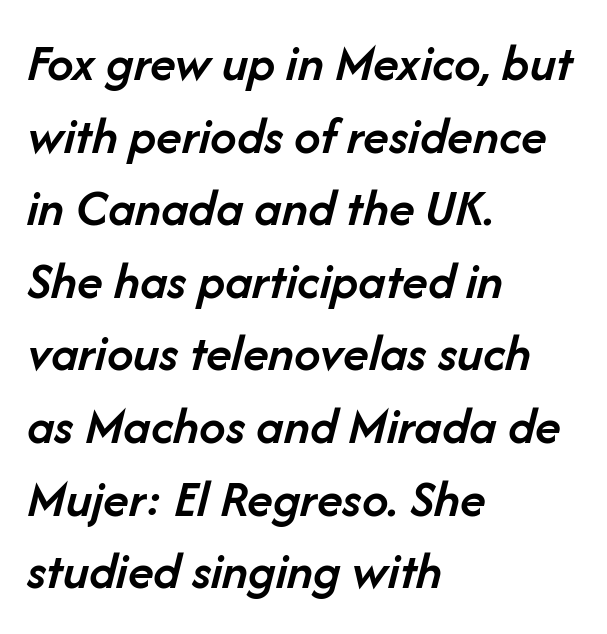
{"italic": "yes", "lean": "right", "slant_degrees": 14, "bold": "semi", "weight": "semibold", "width": "normal", "stroke_contrast": "low", "x_height": "medium", "monospaced": "no", "underline": "no", "align": "left", "line_spacing": "normal", "line_spacing_ratio": 1.37, "letter_spacing": "normal", "letter_spacing_em": 0.0, "glyph_px": 53}
